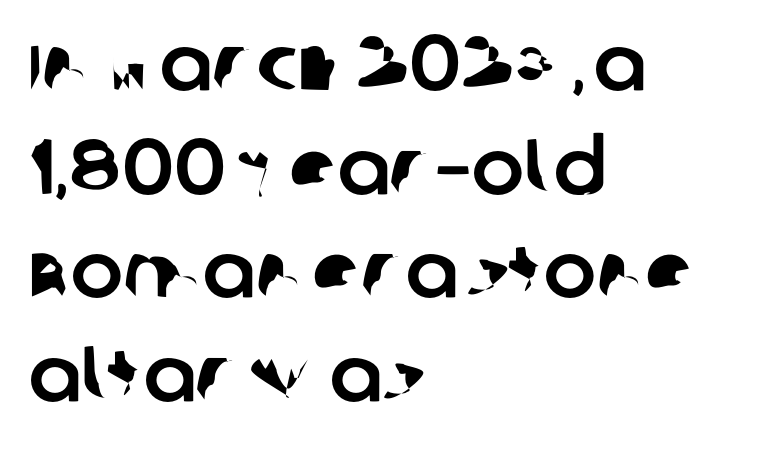
Q: Is the typeface a serif or a sans-serif typeface? A: Sans-serif.
Q: Is the text underlined? A: No.
Q: How is the paragraph aligned? A: Left-aligned.
Q: Is the spacing between letters normal or unusually wide? A: Normal.
Q: Is the spacing between lines tight, normal or loose? A: Normal.
Q: Width (condensed, normal, or wide)? A: Normal.
Q: Stroke contrast? A: Low.
Q: x-height? A: Large.
Q: Monospaced? A: No.
